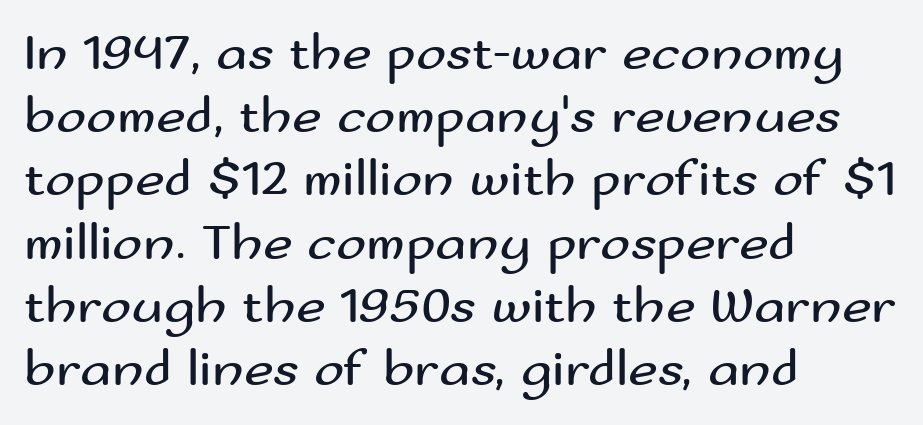
Words appear dense and cohesive because spacing is normal. The passage shown is typed in a proportional face where columns would drift. This sample uses an upright cut, with every glyph sitting square on the baseline. No word sits above an underline.
